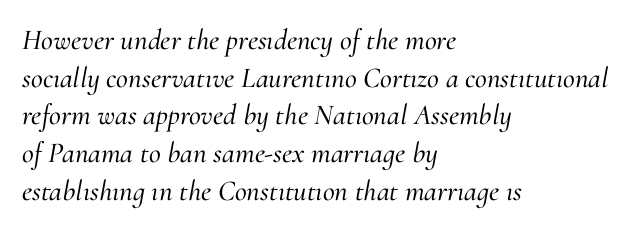
{"serif": "yes", "italic": "yes", "lean": "right", "slant_degrees": 10, "width": "normal", "stroke_contrast": "medium", "x_height": "small", "monospaced": "no", "underline": "no", "align": "left", "line_spacing": "normal", "line_spacing_ratio": 1.3, "letter_spacing": "normal", "letter_spacing_em": 0.0, "glyph_px": 29}
